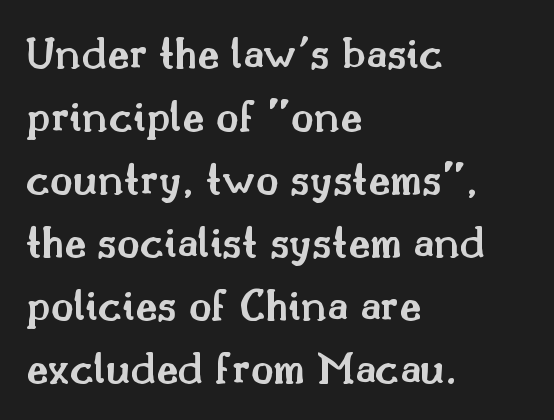
Q: Is the text bold? A: Semi-bold.
Q: Is the text italic (slanted)? A: No, it is upright.
Q: Is the typeface a serif or a sans-serif typeface? A: Serif.
Q: Is the text underlined? A: No.
Q: How is the paragraph aligned? A: Left-aligned.
Q: Is the spacing between letters normal or unusually wide? A: Normal.
Q: Is the spacing between lines tight, normal or loose? A: Normal.
Q: Width (condensed, normal, or wide)? A: Normal.
Q: Stroke contrast? A: Medium.
Q: x-height? A: Small.
Q: Monospaced? A: No.
